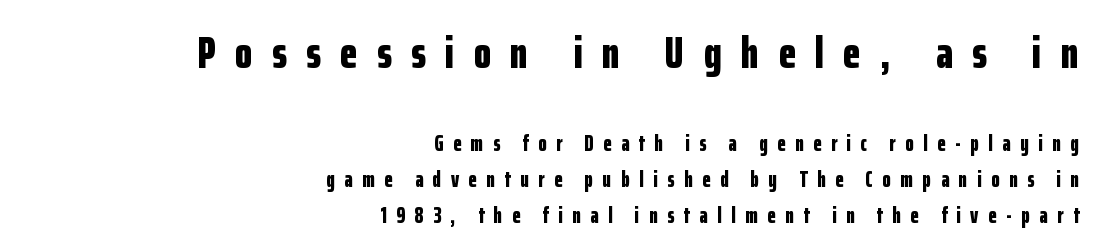
Vertically, the passage feels balanced, rows spaced as you'd expect. The glyphs in this specimen are sans serif. You could not count columns in this text — the font is proportionally spaced. The designer gave the opening block more size than the closing block.
